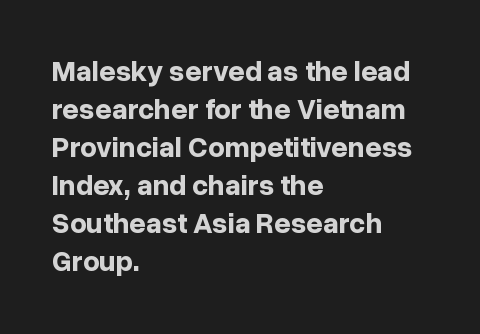
{"serif": "no", "italic": "no", "bold": "yes", "weight": "bold", "width": "normal", "stroke_contrast": "low", "x_height": "medium", "monospaced": "no", "underline": "no", "align": "left", "line_spacing": "normal", "line_spacing_ratio": 1.31, "letter_spacing": "normal", "letter_spacing_em": 0.0, "glyph_px": 29}
